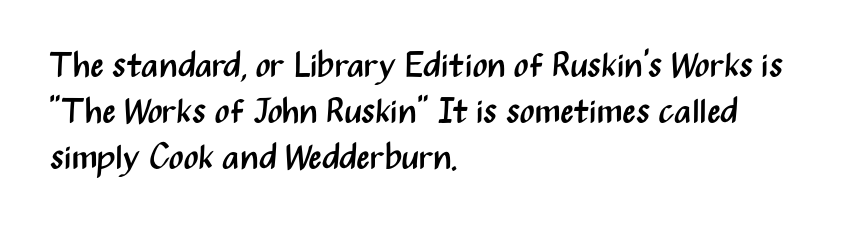
{"serif": "no", "italic": "no", "bold": "no", "weight": "regular", "width": "condensed", "stroke_contrast": "medium", "x_height": "medium", "monospaced": "no", "underline": "no", "align": "left", "line_spacing": "normal", "line_spacing_ratio": 1.31, "letter_spacing": "normal", "letter_spacing_em": 0.0, "glyph_px": 35}
